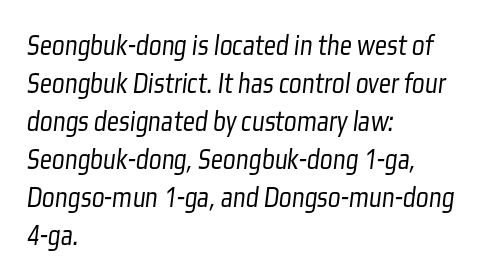
Q: Is the text bold? A: No.
Q: Is the typeface a serif or a sans-serif typeface? A: Sans-serif.
Q: Is the text underlined? A: No.
Q: How is the paragraph aligned? A: Left-aligned.
Q: Is the spacing between letters normal or unusually wide? A: Normal.
Q: Is the spacing between lines tight, normal or loose? A: Normal.
Q: Width (condensed, normal, or wide)? A: Condensed.
Q: Stroke contrast? A: Low.
Q: x-height? A: Medium.
Q: Monospaced? A: No.
